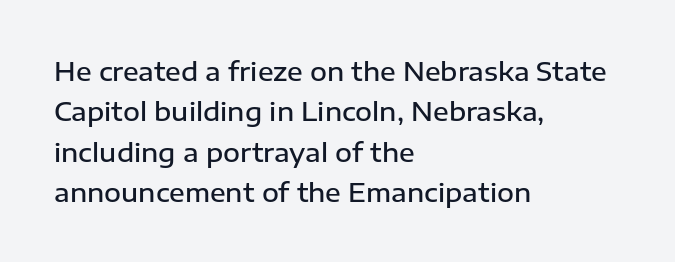
Posture: vertical. No word sits above an underline. Its strokes are somewhat broadened, the hallmark of semibold type. How are the letters spaced? Ordinarily, with no added tracking.
